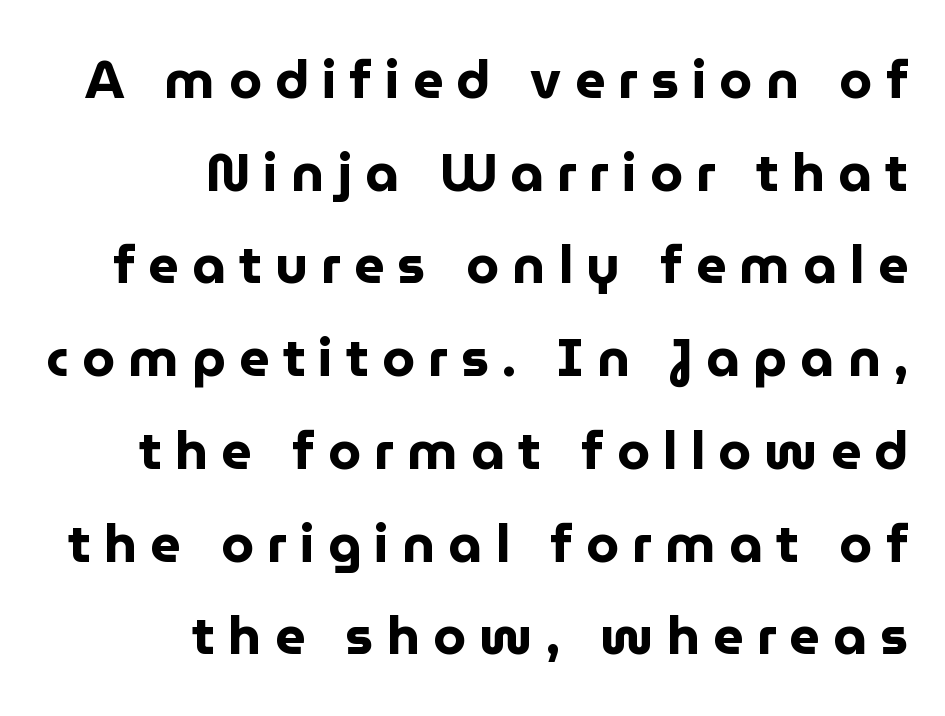
Look at the stroke-to-counter ratio: heavy, a bold. Letterform terminals end flat and unadorned throughout the passage. Varying glyph widths throughout — classic text-font behaviour. The passage shown is not underscored anywhere. Compared with typical body copy, the letter spacing here is much looser.
